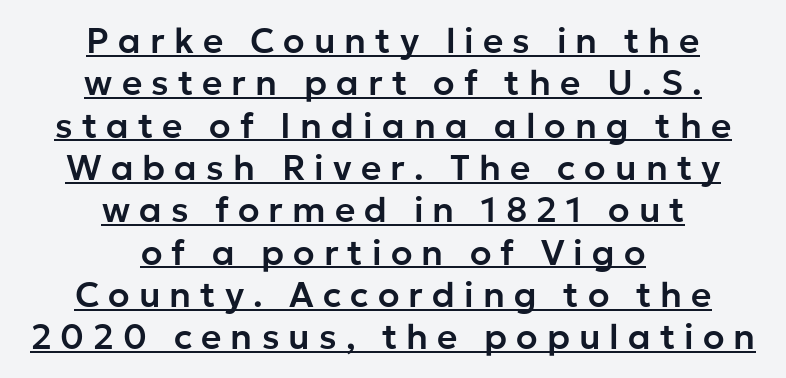
{"serif": "no", "italic": "no", "width": "normal", "stroke_contrast": "low", "x_height": "medium", "monospaced": "no", "underline": "yes", "align": "center", "line_spacing_ratio": 1.21, "letter_spacing": "wide", "letter_spacing_em": 0.26, "glyph_px": 35}
